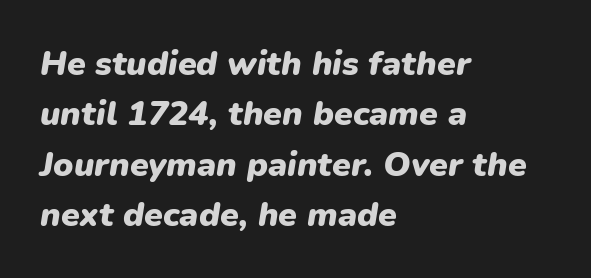
The image shows 34 px heavy type, italic (leaning right); set left-aligned, normal line spacing (1.48x), normal letter spacing, not underlined; low stroke contrast and a medium x-height.
